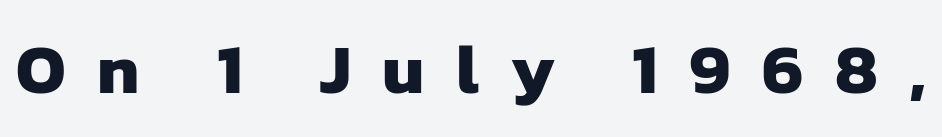
{"serif": "no", "bold": "yes", "weight": "heavy", "width": "normal", "stroke_contrast": "low", "x_height": "medium", "monospaced": "no", "underline": "no", "letter_spacing": "wide", "letter_spacing_em": 0.45, "glyph_px": 70}
